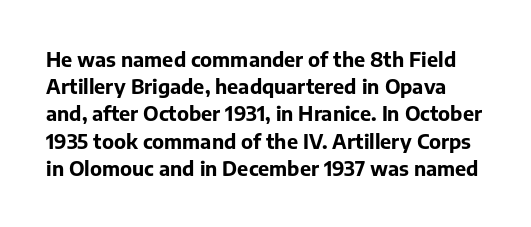
Q: Is the text bold? A: Yes.
Q: Is the text italic (slanted)? A: No, it is upright.
Q: Is the text underlined? A: No.
Q: Is the spacing between letters normal or unusually wide? A: Normal.
Q: Is the spacing between lines tight, normal or loose? A: Normal.
